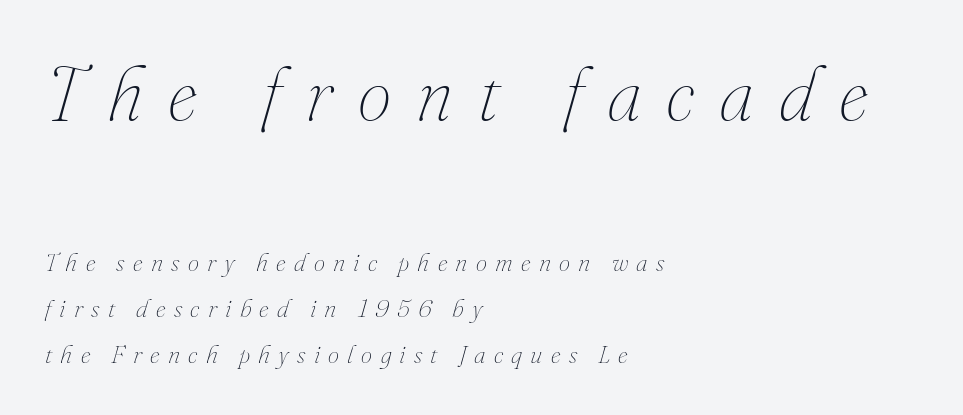
The image shows 76 px thin type, italic (leaning right); set left-aligned, line spacing 1.84x, unusually wide letter spacing (+0.33 em), not underlined; the first (top) block is 3.04x larger; medium stroke contrast and a small x-height.
